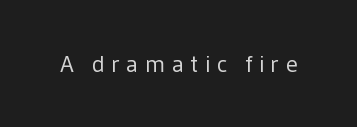
{"italic": "no", "bold": "no", "underline": "no", "letter_spacing": "wide", "letter_spacing_em": 0.26, "glyph_px": 24}
